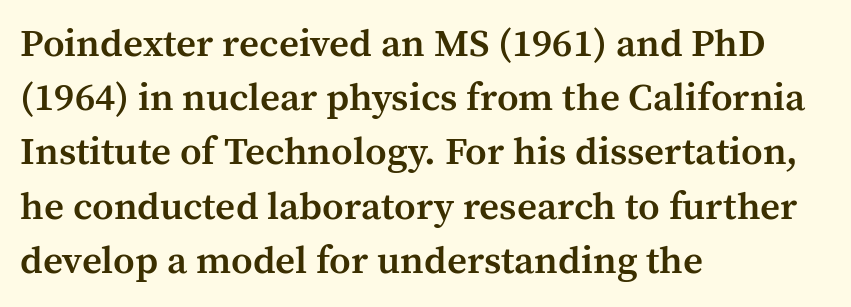
The image shows 39 px semibold serif type, upright; set left-aligned, normal line spacing (1.39x), normal letter spacing, not underlined; medium stroke contrast and a medium x-height.
